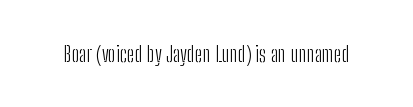
The image shows 22 px text type, upright; set normal letter spacing, not underlined.
